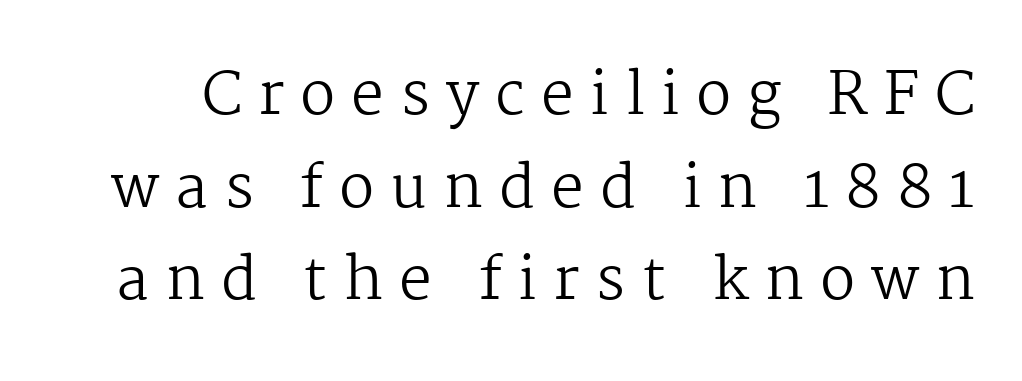
{"serif": "yes", "italic": "no", "bold": "no", "weight": "regular", "width": "normal", "stroke_contrast": "medium", "x_height": "medium", "monospaced": "no", "underline": "no", "line_spacing": "normal", "line_spacing_ratio": 1.57, "letter_spacing": "wide", "letter_spacing_em": 0.27, "glyph_px": 59}
